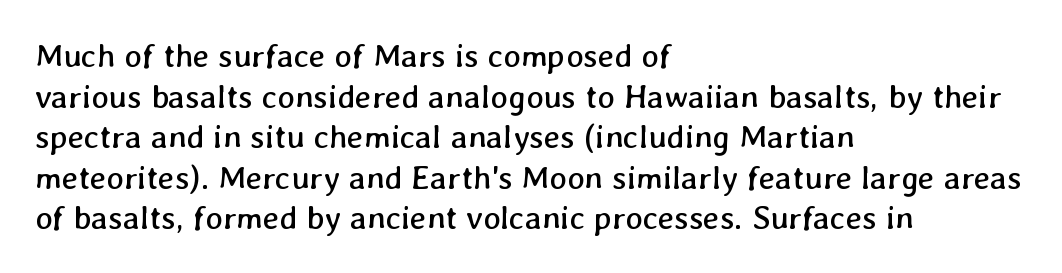
The image shows 33 px regular-weight type; set left-aligned, line spacing 1.23x, normal letter spacing, not underlined; low stroke contrast and a medium x-height.
